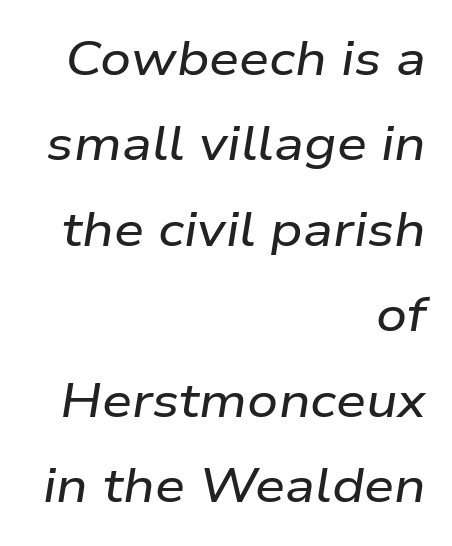
{"italic": "yes", "lean": "right", "slant_degrees": 9, "width": "wide", "stroke_contrast": "low", "x_height": "medium", "monospaced": "no", "underline": "no", "align": "right", "line_spacing_ratio": 1.78, "letter_spacing": "normal", "letter_spacing_em": 0.0, "glyph_px": 48}
